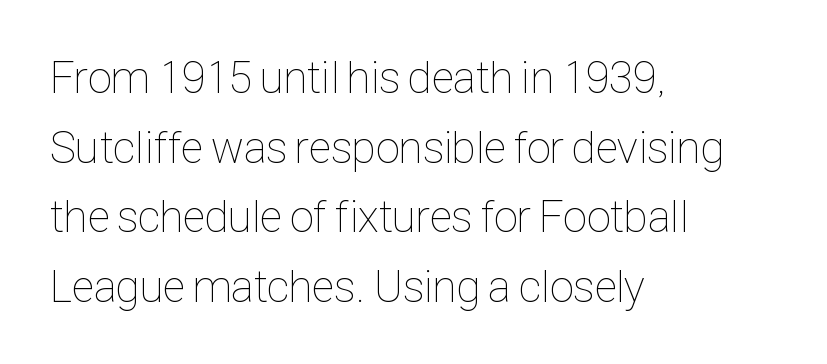
Leading: standard. Plain, unruled lines of type. The text block is weighted toward the left margin, trailing off unevenly rightward. Stem width sits at or under what a default text font uses.
